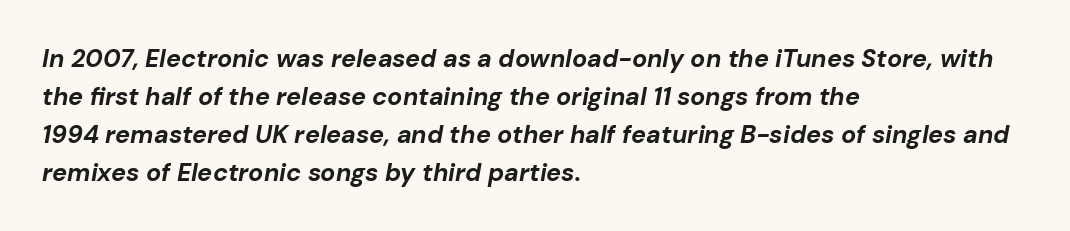
{"italic": "yes", "lean": "right", "slant_degrees": 10, "bold": "yes", "underline": "no", "align": "left", "line_spacing": "normal", "line_spacing_ratio": 1.52, "letter_spacing": "normal", "letter_spacing_em": 0.0, "glyph_px": 25}
